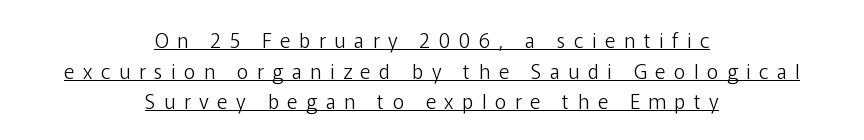
Q: Is the text bold? A: No.
Q: Is the text italic (slanted)? A: No, it is upright.
Q: Is the text underlined? A: Yes.
Q: How is the paragraph aligned? A: Centered.
Q: Is the spacing between letters normal or unusually wide? A: Unusually wide.
Q: Is the spacing between lines tight, normal or loose? A: Normal.
